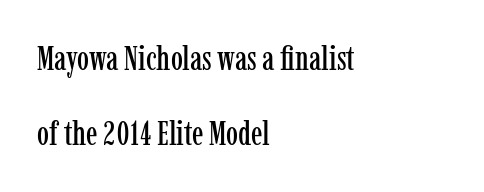
{"serif": "yes", "italic": "no", "width": "condensed", "stroke_contrast": "low", "x_height": "medium", "monospaced": "no", "underline": "no", "align": "left", "line_spacing": "loose", "line_spacing_ratio": 2.21, "letter_spacing": "normal", "letter_spacing_em": 0.0, "glyph_px": 34}
